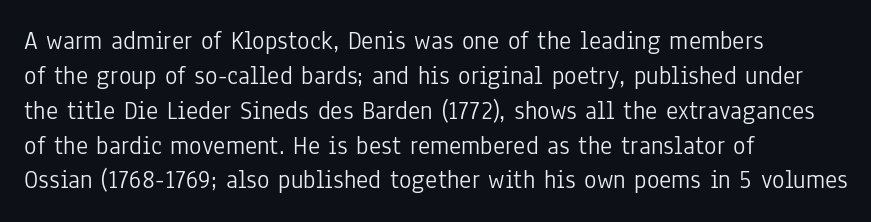
The strip under each line holds only bare page. Short note: letters normally spaced. The axis of the letterforms is exactly vertical. Line spacing here is normal. The rendering anchors every line to the left-hand side.
